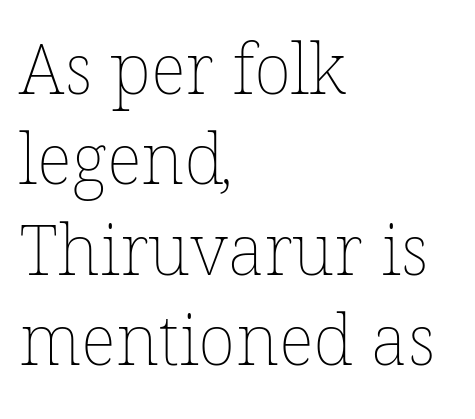
Glance below the letters and you will spot only blank space. Horizontally, the lines are justified to the leading edge only. Character widths vary here, with narrow letters taking less room than wide ones. Weight: not bold — regular or lighter. Students, observe: this is what conventionally led text looks like. Nobody touched the tracking dial on this one.
